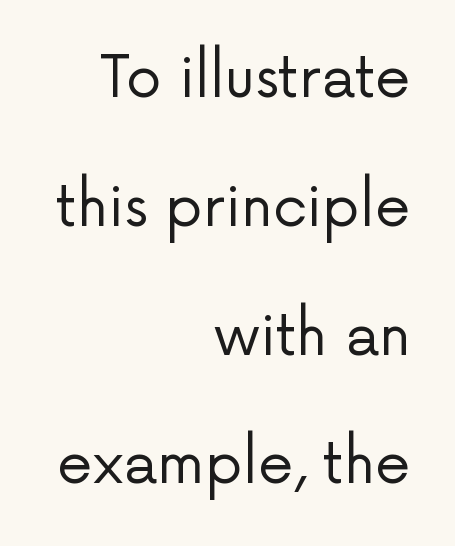
The passage shown is typed in a proportional face where columns would drift. Look at the tracking — it's just the regular setting, nothing added. Bare-footed words on every line. This rendering employs a face without finishing strokes, i.e., a sans-serif. Line ends are locked; line starts wander. The face looks like a standard text weight, possibly lighter.
